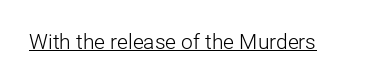
{"italic": "no", "bold": "no", "underline": "yes", "letter_spacing": "normal", "letter_spacing_em": 0.0, "glyph_px": 21}
